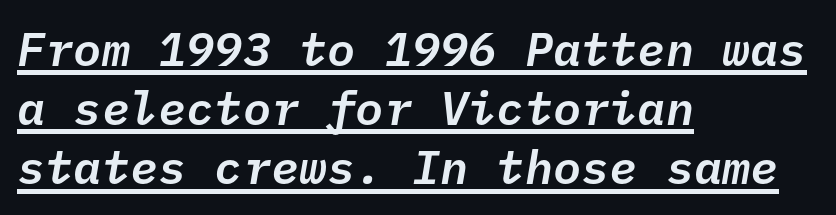
{"italic": "yes", "lean": "right", "slant_degrees": 10, "width": "normal", "stroke_contrast": "low", "x_height": "medium", "monospaced": "yes", "underline": "yes", "align": "left", "line_spacing": "normal", "line_spacing_ratio": 1.26, "letter_spacing": "normal", "letter_spacing_em": 0.0, "glyph_px": 47}
